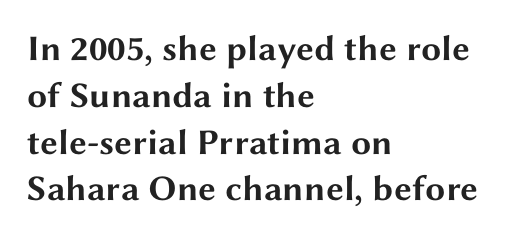
The image shows 36 px bold, wide sans-serif type, upright; set left-aligned, normal line spacing (1.3x), normal letter spacing, not underlined; medium stroke contrast and a medium x-height.
